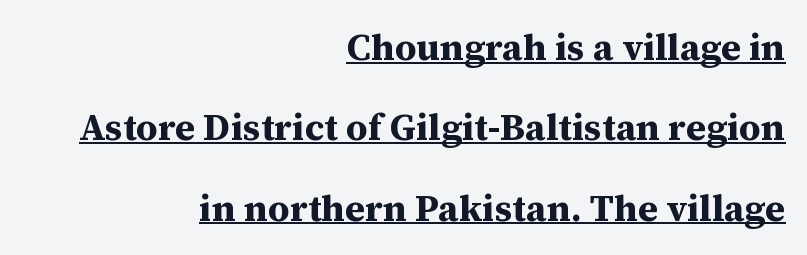
{"serif": "yes", "italic": "no", "bold": "yes", "weight": "bold", "width": "normal", "stroke_contrast": "medium", "x_height": "medium", "monospaced": "no", "underline": "yes", "align": "right", "line_spacing": "loose", "line_spacing_ratio": 2.17, "letter_spacing": "normal", "letter_spacing_em": 0.0, "glyph_px": 37}
